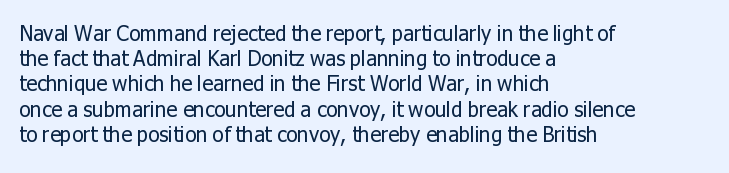
The image shows 21 px text type, upright; set left-aligned, line spacing 1.2x, normal letter spacing, not underlined.
